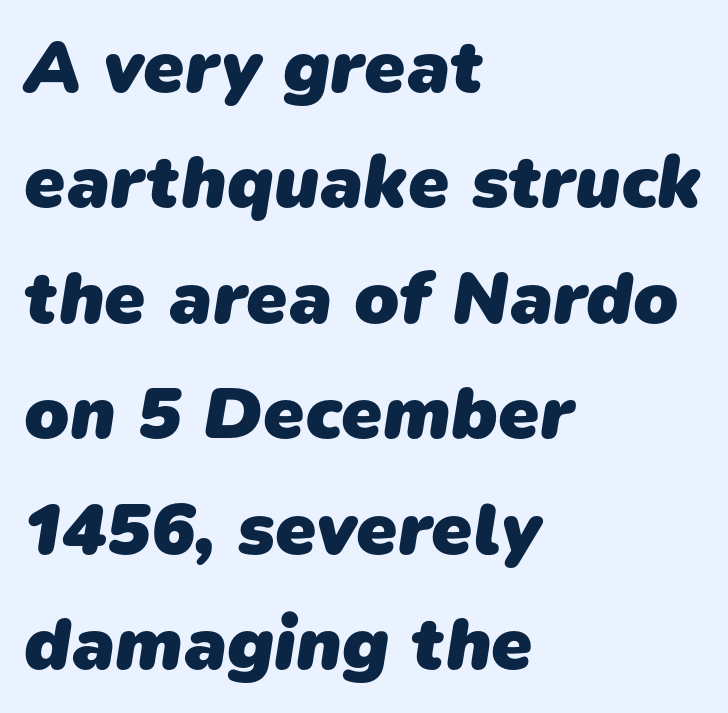
Descender tails drop into unmarked territory. Varying glyph widths throughout — classic text-font behaviour. Words appear dense and cohesive because spacing is normal. This sample keeps an unexceptional amount of space between lines. This is heavy type, rendered in bold.
